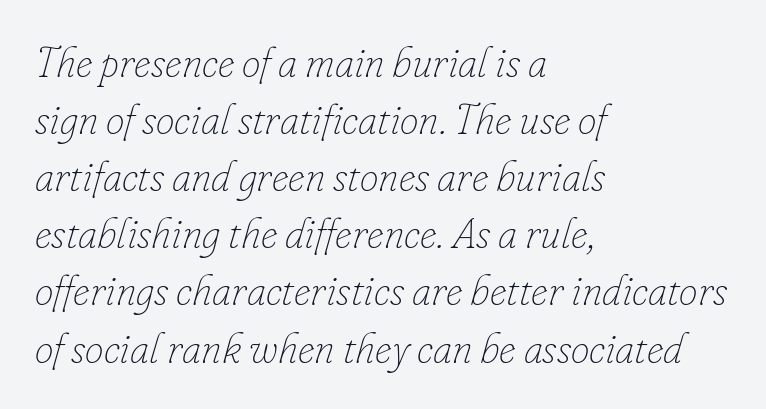
{"italic": "yes", "lean": "right", "slant_degrees": 16, "bold": "no", "weight": "thin", "width": "normal", "stroke_contrast": "low", "x_height": "small", "monospaced": "no", "underline": "no", "align": "left", "line_spacing": "normal", "line_spacing_ratio": 1.36, "letter_spacing": "normal", "letter_spacing_em": 0.0, "glyph_px": 42}
